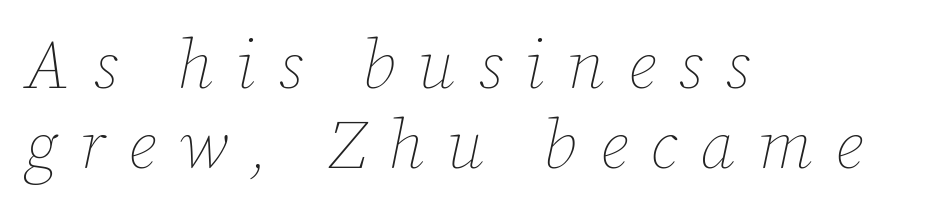
Q: Is the text bold? A: No.
Q: Is the text italic (slanted)? A: Yes, it leans right by about 12 degrees.
Q: Is the text underlined? A: No.
Q: How is the paragraph aligned? A: Left-aligned.
Q: Is the spacing between letters normal or unusually wide? A: Unusually wide.
Q: Width (condensed, normal, or wide)? A: Normal.
Q: Stroke contrast? A: Low.
Q: x-height? A: Medium.
Q: Monospaced? A: No.
